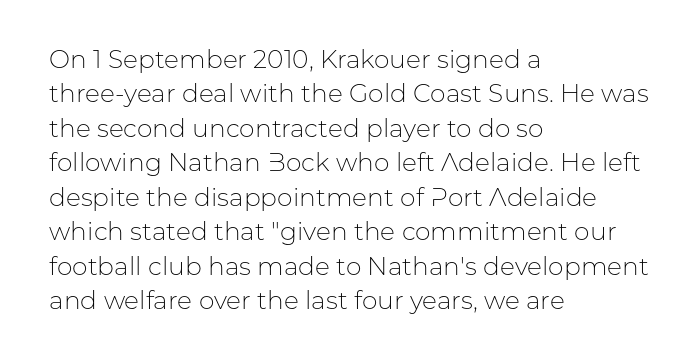
Q: Is the text bold? A: No.
Q: Is the text italic (slanted)? A: No, it is upright.
Q: Is the text underlined? A: No.
Q: How is the paragraph aligned? A: Left-aligned.
Q: Is the spacing between letters normal or unusually wide? A: Normal.
Q: Is the spacing between lines tight, normal or loose? A: Normal.
